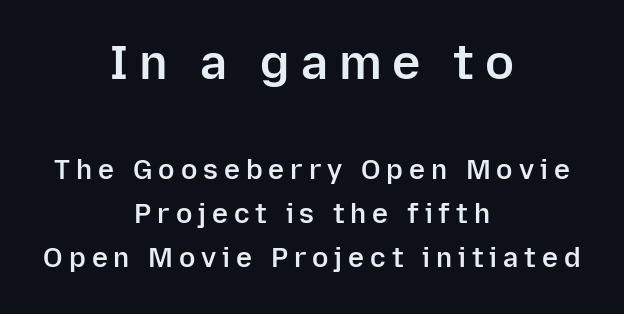
The face used here is proportionally spaced, like ordinary book or web type. The lines sit at an ordinary, default distance from one another. Ordinary non-slanted type is in use. The earlier block is typeset at a bigger size than the later block.
